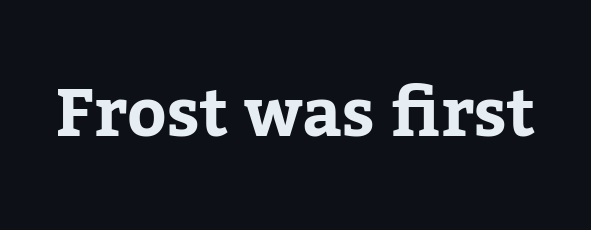
Q: Is the text bold? A: Yes.
Q: Is the text italic (slanted)? A: No, it is upright.
Q: Is the typeface a serif or a sans-serif typeface? A: Serif.
Q: Is the text underlined? A: No.
Q: Is the spacing between letters normal or unusually wide? A: Normal.
Q: Width (condensed, normal, or wide)? A: Normal.
Q: Stroke contrast? A: Low.
Q: x-height? A: Medium.
Q: Monospaced? A: No.
